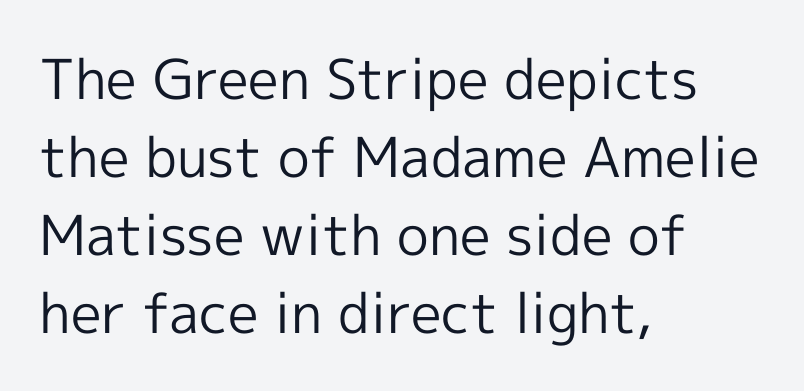
Character widths vary here, with narrow letters taking less room than wide ones. The letters carry no serifs — their stems end cleanly without finishing strokes. No letter is thick-stroked: the sample isn't bold. The compositor pushed each line to the left boundary.
